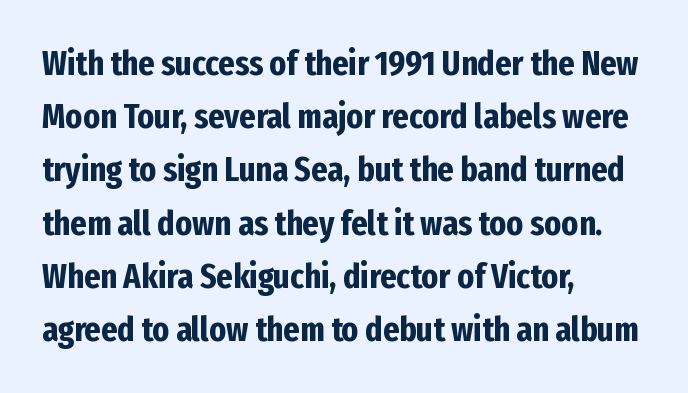
{"serif": "no", "italic": "no", "bold": "yes", "weight": "bold", "width": "condensed", "stroke_contrast": "low", "x_height": "medium", "monospaced": "no", "underline": "no", "align": "left", "line_spacing": "normal", "line_spacing_ratio": 1.52, "letter_spacing": "normal", "letter_spacing_em": 0.0, "glyph_px": 35}
